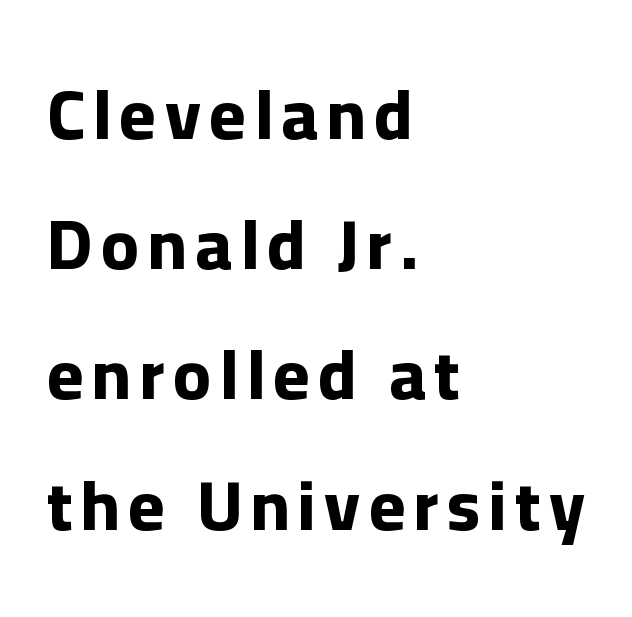
Q: Is the text bold? A: Yes.
Q: Is the text italic (slanted)? A: No, it is upright.
Q: Is the typeface a serif or a sans-serif typeface? A: Sans-serif.
Q: Is the text underlined? A: No.
Q: How is the paragraph aligned? A: Left-aligned.
Q: Width (condensed, normal, or wide)? A: Normal.
Q: Stroke contrast? A: Low.
Q: x-height? A: Medium.
Q: Monospaced? A: No.
